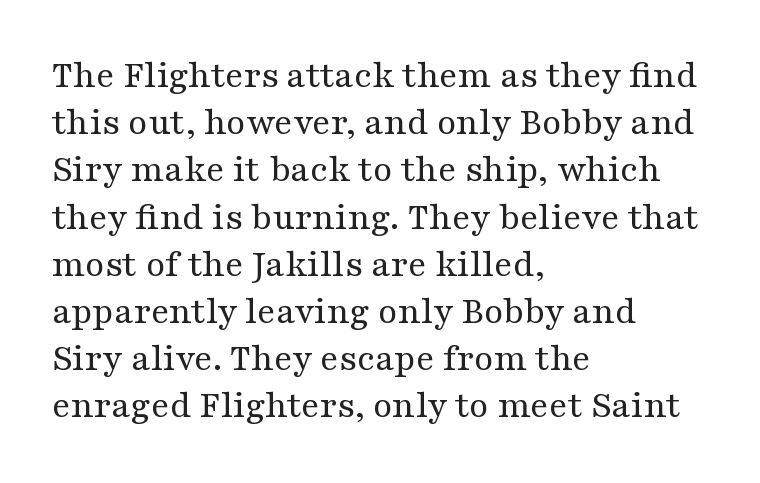
The image shows 39 px regular-weight, wide serif type, upright; set left-aligned, line spacing 1.21x, normal letter spacing, not underlined; medium stroke contrast and a medium x-height.
